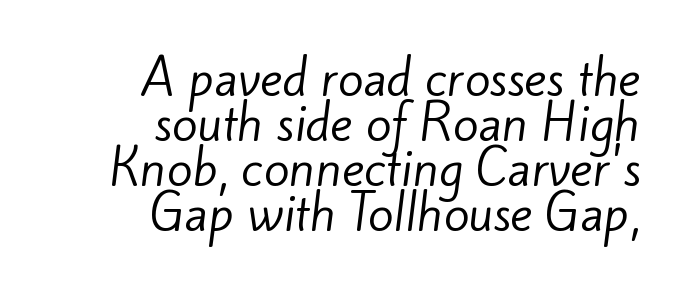
{"serif": "no", "bold": "no", "weight": "regular", "width": "normal", "stroke_contrast": "low", "x_height": "small", "monospaced": "no", "underline": "no", "align": "right", "line_spacing": "tight", "line_spacing_ratio": 0.96, "letter_spacing": "normal", "letter_spacing_em": 0.0, "glyph_px": 47}
